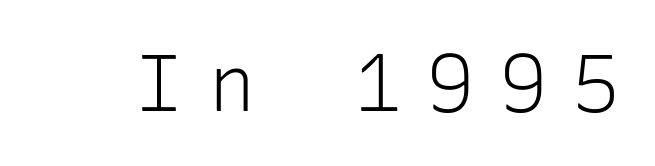
Q: Is the text bold? A: No.
Q: Is the text italic (slanted)? A: No, it is upright.
Q: Is the typeface a serif or a sans-serif typeface? A: Sans-serif.
Q: Is the text underlined? A: No.
Q: Is the spacing between letters normal or unusually wide? A: Unusually wide.
Q: Width (condensed, normal, or wide)? A: Normal.
Q: Stroke contrast? A: Low.
Q: x-height? A: Medium.
Q: Monospaced? A: Yes.
